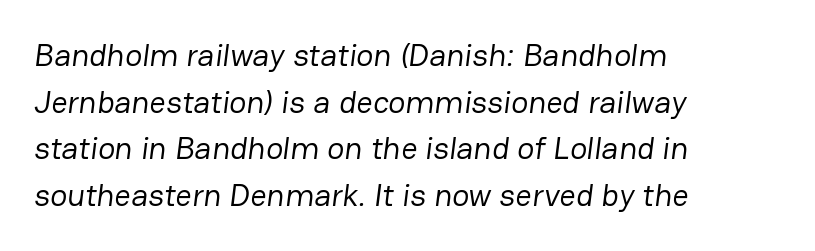
The image shows 32 px regular-weight sans-serif type; set left-aligned, normal line spacing (1.46x), normal letter spacing, not underlined; low stroke contrast and a medium x-height.
